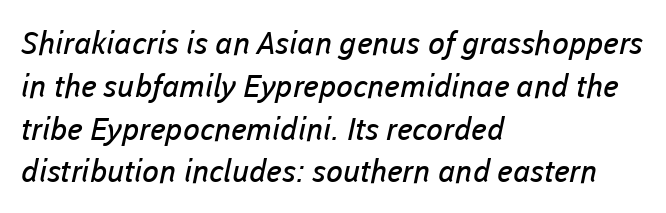
The image shows 31 px regular-weight sans-serif type; set left-aligned, normal line spacing (1.38x), normal letter spacing, not underlined; low stroke contrast and a medium x-height.
